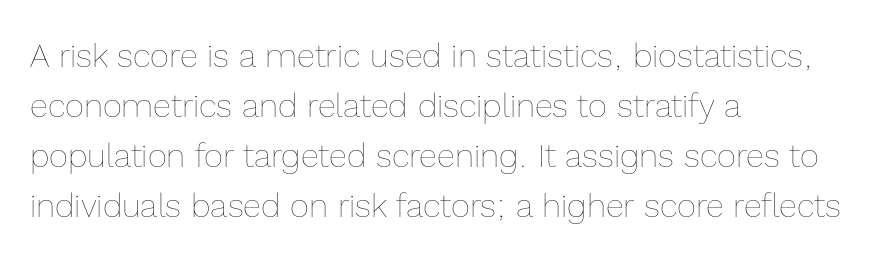
Q: Is the text bold? A: No.
Q: Is the text italic (slanted)? A: No, it is upright.
Q: Is the text underlined? A: No.
Q: How is the paragraph aligned? A: Left-aligned.
Q: Is the spacing between letters normal or unusually wide? A: Normal.
Q: Is the spacing between lines tight, normal or loose? A: Normal.
Q: Width (condensed, normal, or wide)? A: Normal.
Q: x-height? A: Medium.
Q: Monospaced? A: No.
